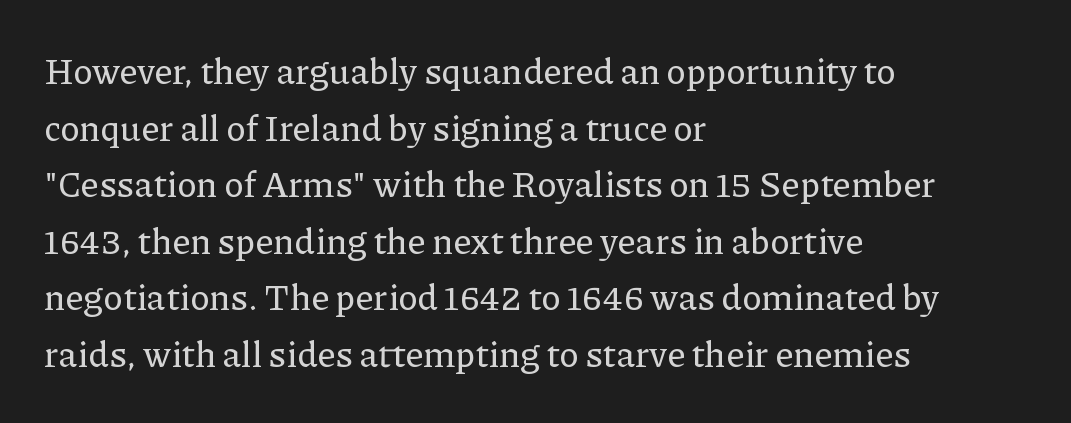
In terms of letterspacing, this is plain default setting. Vertical spacing — default. The foot of each line stays bare and open. Look at the bottom of the vertical strokes: they flare into serifs here.
